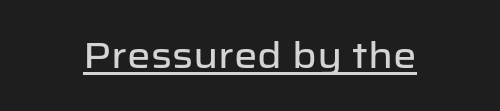
You can tell it's not italic because the verticals are truly vertical. This rendering leaves character spacing at its baseline value. The typeface chosen for these lines omits serifs. Descenders here cross a horizontal rule under the line. The passage shown is typed in a proportional face where columns would drift. Visually the block forms a symmetrical silhouette, jagged on both flanks.
